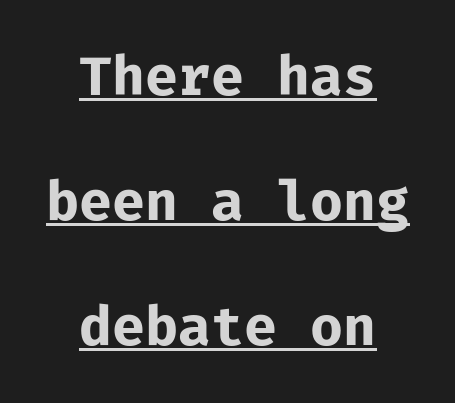
Q: Is the text bold? A: Yes.
Q: Is the text italic (slanted)? A: No, it is upright.
Q: Is the typeface a serif or a sans-serif typeface? A: Sans-serif.
Q: Is the text underlined? A: Yes.
Q: How is the paragraph aligned? A: Centered.
Q: Is the spacing between letters normal or unusually wide? A: Normal.
Q: Is the spacing between lines tight, normal or loose? A: Loose.
Q: Width (condensed, normal, or wide)? A: Normal.
Q: Stroke contrast? A: Low.
Q: x-height? A: Medium.
Q: Monospaced? A: Yes.
